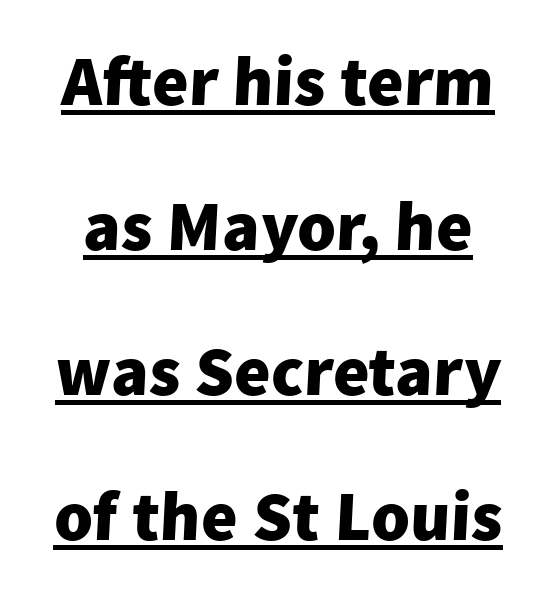
Spacing verdict: proportional, widths tailored to each character. Quick note: interline space is abundant. No extra tracking has been applied to these lines. Strokes here are thick enough to call this a true bold.
